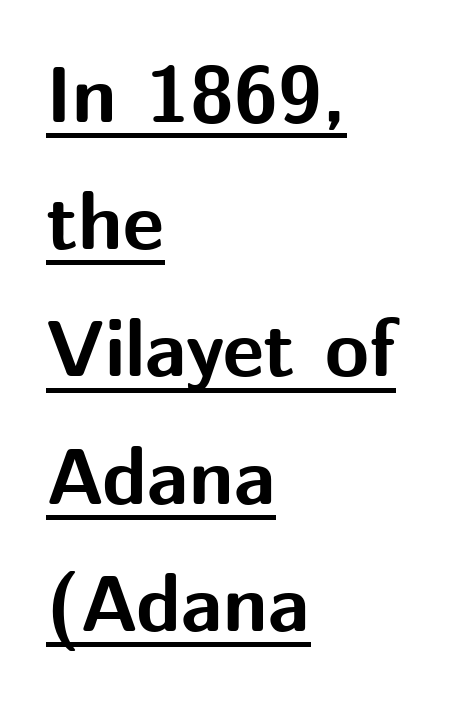
Q: Is the text bold? A: Yes.
Q: Is the text italic (slanted)? A: No, it is upright.
Q: Is the typeface a serif or a sans-serif typeface? A: Sans-serif.
Q: Is the text underlined? A: Yes.
Q: How is the paragraph aligned? A: Left-aligned.
Q: Is the spacing between letters normal or unusually wide? A: Normal.
Q: Is the spacing between lines tight, normal or loose? A: Normal.
Q: Width (condensed, normal, or wide)? A: Normal.
Q: Stroke contrast? A: Medium.
Q: x-height? A: Medium.
Q: Monospaced? A: No.
